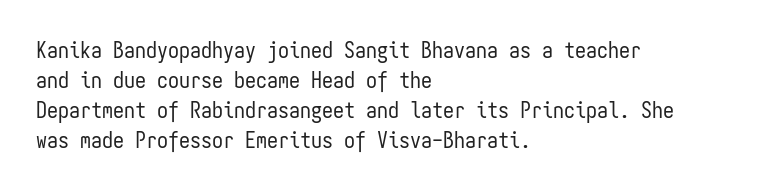
Q: Is the text bold? A: No.
Q: Is the text italic (slanted)? A: No, it is upright.
Q: Is the text underlined? A: No.
Q: How is the paragraph aligned? A: Left-aligned.
Q: Is the spacing between letters normal or unusually wide? A: Normal.
Q: Is the spacing between lines tight, normal or loose? A: Normal.
